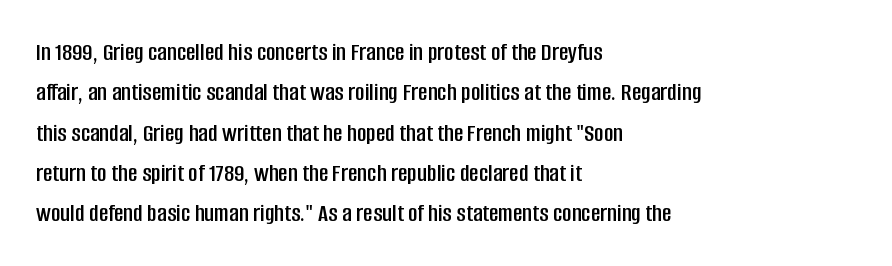
Q: Is the text italic (slanted)? A: No, it is upright.
Q: Is the text underlined? A: No.
Q: How is the paragraph aligned? A: Left-aligned.
Q: Is the spacing between letters normal or unusually wide? A: Normal.
Q: Is the spacing between lines tight, normal or loose? A: Normal.
